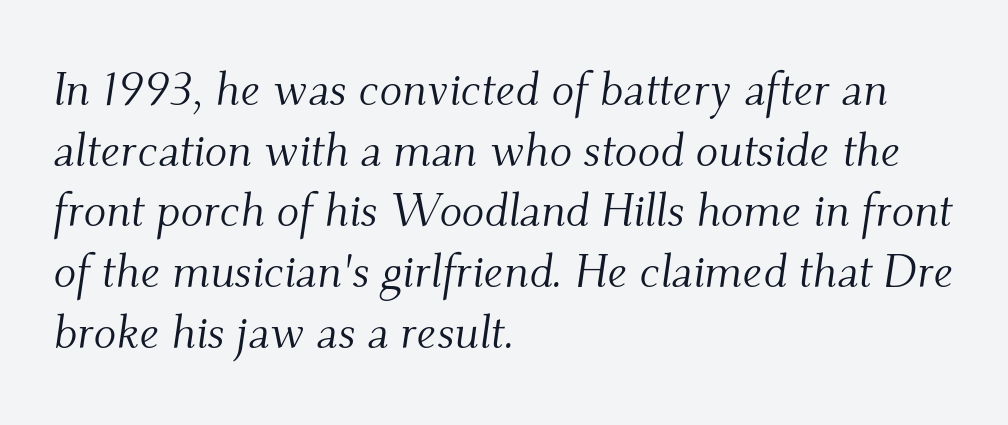
The image shows 47 px light serif type, italic (leaning right); set left-aligned, normal line spacing (1.29x), normal letter spacing, not underlined; medium stroke contrast and a small x-height.
